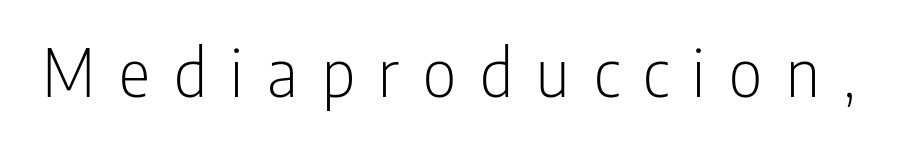
The image shows 66 px light, condensed sans-serif type, upright; set unusually wide letter spacing (+0.36 em), not underlined; low stroke contrast and a medium x-height.
